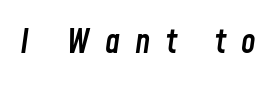
{"italic": "yes", "lean": "right", "slant_degrees": 8, "bold": "semi", "weight": "semibold", "width": "condensed", "stroke_contrast": "low", "x_height": "medium", "monospaced": "no", "underline": "no", "letter_spacing": "wide", "letter_spacing_em": 0.46, "glyph_px": 33}
